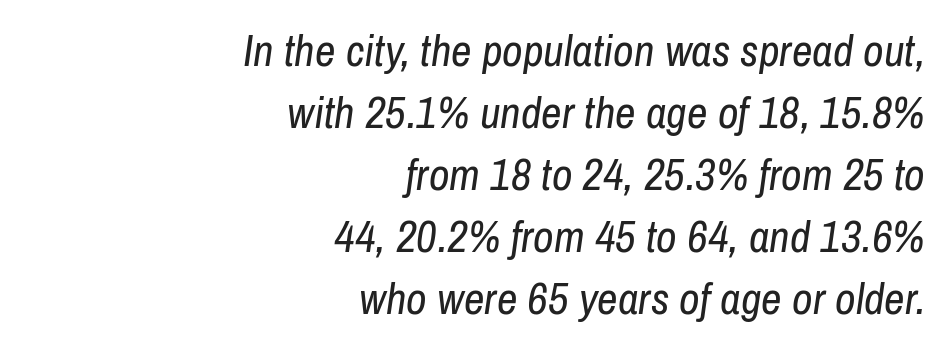
Q: Is the text bold? A: No.
Q: Is the text italic (slanted)? A: Yes, it leans right by about 8 degrees.
Q: Is the text underlined? A: No.
Q: How is the paragraph aligned? A: Right-aligned.
Q: Is the spacing between letters normal or unusually wide? A: Normal.
Q: Is the spacing between lines tight, normal or loose? A: Normal.
Q: Width (condensed, normal, or wide)? A: Condensed.
Q: Stroke contrast? A: Low.
Q: x-height? A: Medium.
Q: Monospaced? A: No.
